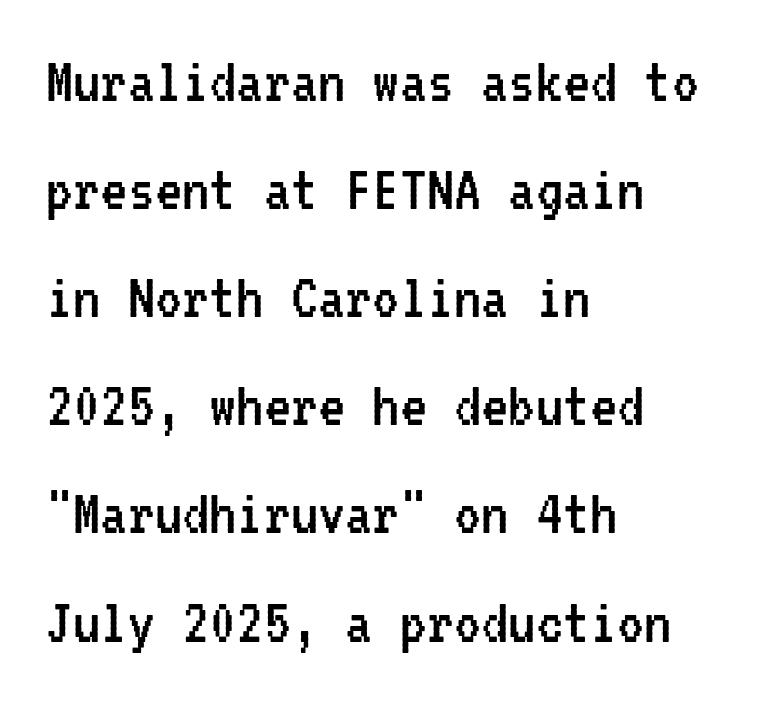
Q: Is the text bold? A: No.
Q: Is the text italic (slanted)? A: No, it is upright.
Q: Is the typeface a serif or a sans-serif typeface? A: Sans-serif.
Q: Is the text underlined? A: No.
Q: How is the paragraph aligned? A: Left-aligned.
Q: Is the spacing between letters normal or unusually wide? A: Normal.
Q: Is the spacing between lines tight, normal or loose? A: Normal.
Q: Width (condensed, normal, or wide)? A: Condensed.
Q: Stroke contrast? A: Low.
Q: x-height? A: Medium.
Q: Monospaced? A: Yes.
